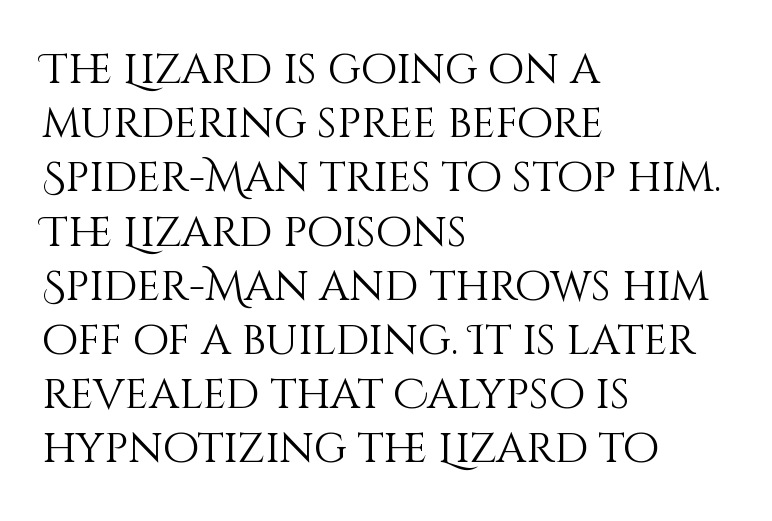
Q: Is the text bold? A: No.
Q: Is the text italic (slanted)? A: No, it is upright.
Q: Is the text underlined? A: No.
Q: How is the paragraph aligned? A: Left-aligned.
Q: Is the spacing between letters normal or unusually wide? A: Normal.
Q: Is the spacing between lines tight, normal or loose? A: Normal.
Q: Width (condensed, normal, or wide)? A: Normal.
Q: Stroke contrast? A: Medium.
Q: x-height? A: Large.
Q: Monospaced? A: No.
